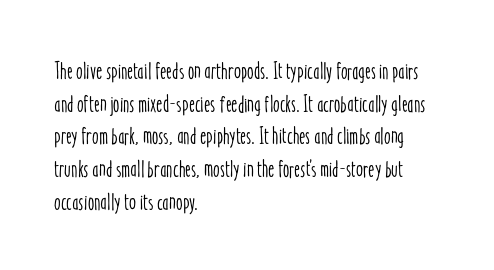
The vertical gap from one line to the next is medium. The rendering keeps characters at their native spacing. The axis of the letterforms is exactly vertical. Bare-footed words on every line. In CSS terms this would be text-align: left.
